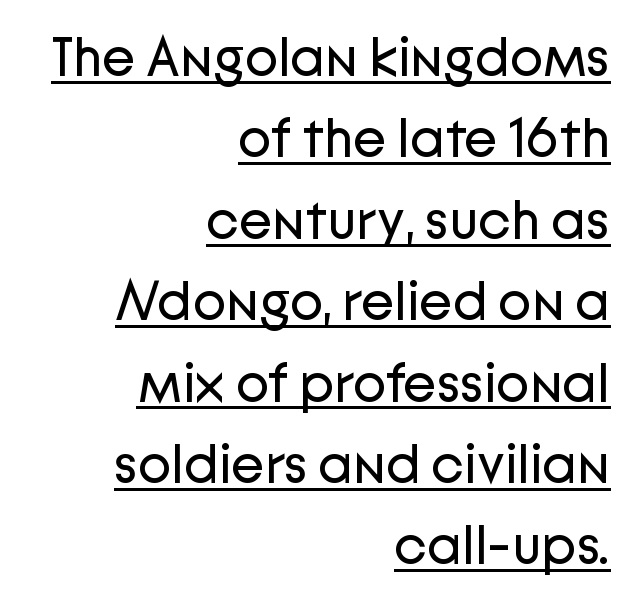
{"serif": "no", "italic": "no", "bold": "no", "weight": "regular", "width": "normal", "stroke_contrast": "low", "x_height": "medium", "monospaced": "no", "underline": "yes", "align": "right", "line_spacing": "normal", "line_spacing_ratio": 1.48, "letter_spacing": "normal", "letter_spacing_em": 0.0, "glyph_px": 55}
